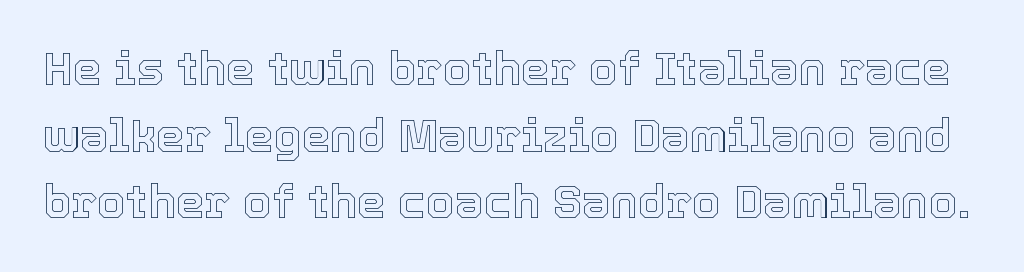
Has an underline been added? It has not. Each letter keeps its own natural width here, so spacing adapts to shape. Horizontal bands of white between lines are of average thickness. Inter-character spacing is left at the font's built-in metrics. These lines were composed using upright roman letters.
